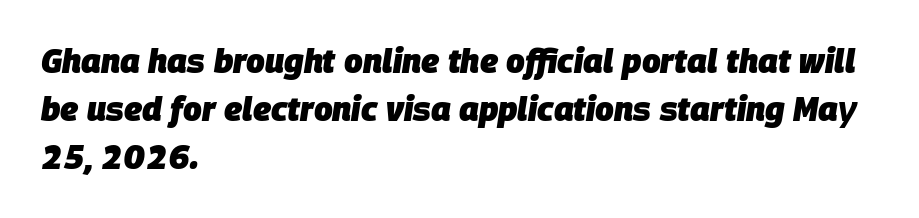
{"italic": "yes", "lean": "right", "slant_degrees": 9, "bold": "yes", "weight": "heavy", "width": "normal", "stroke_contrast": "low", "x_height": "large", "monospaced": "no", "underline": "no", "align": "left", "line_spacing": "normal", "line_spacing_ratio": 1.45, "letter_spacing": "normal", "letter_spacing_em": 0.0, "glyph_px": 33}
